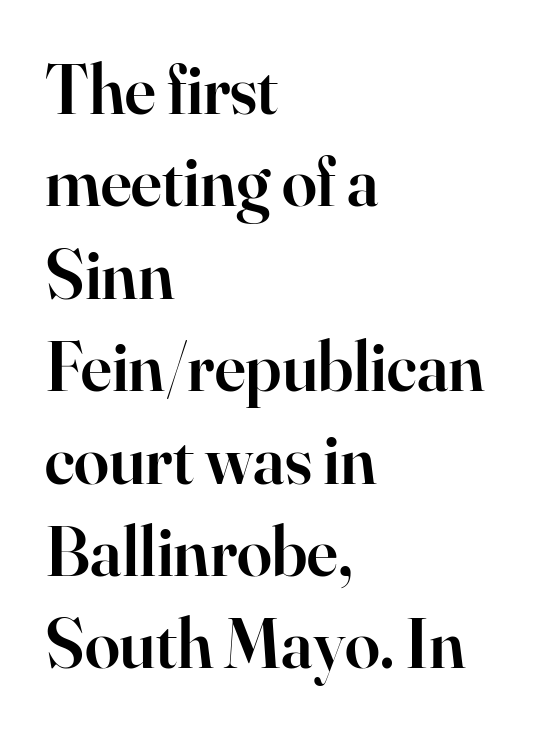
Observe the ordinary spacing: letters are neighbours, not strangers. Where is the straight margin? On the left. This sample has the flowing, uneven cadence of proportional lettering. Letterform terminals end in serifs throughout the passage.
